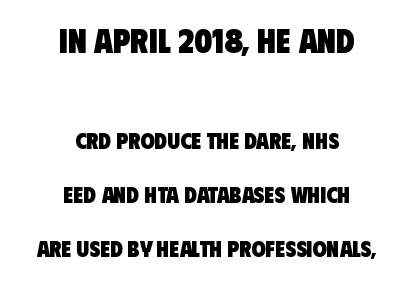
Line spacing here is loose. No feet cap the strokes, marking this as sans-serif type. Do the characters align in a grid? No, the font is proportional. The compositor balanced each line on the midline. Descenders are the only things crossing below the line. Set as a true bold cut, around the 700 mark.
